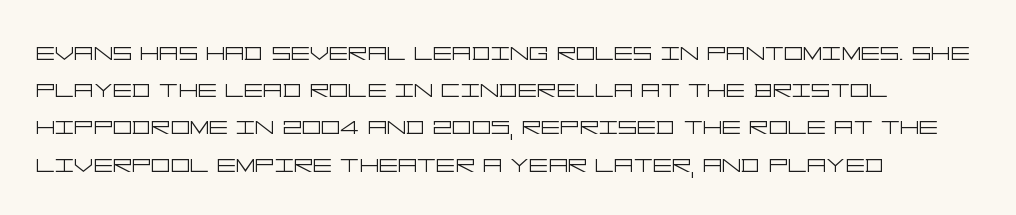
{"serif": "no", "italic": "no", "bold": "no", "weight": "light", "width": "wide", "stroke_contrast": "low", "x_height": "large", "underline": "no", "align": "left", "line_spacing_ratio": 1.24, "letter_spacing": "normal", "letter_spacing_em": 0.0, "glyph_px": 30}
